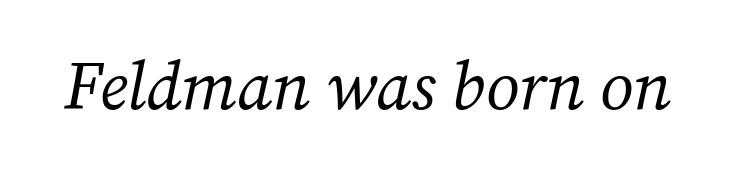
Q: Is the text bold? A: No.
Q: Is the text italic (slanted)? A: Yes, it leans right by about 12 degrees.
Q: Is the typeface a serif or a sans-serif typeface? A: Serif.
Q: Is the text underlined? A: No.
Q: Is the spacing between letters normal or unusually wide? A: Normal.
Q: Width (condensed, normal, or wide)? A: Normal.
Q: Stroke contrast? A: Medium.
Q: x-height? A: Medium.
Q: Monospaced? A: No.
